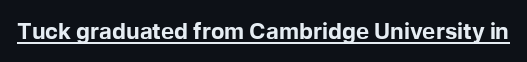
The face used here is rendered with its standard letterfit. These lines were composed using upright roman letters. Strokes here are thick enough to call this a true bold. Is there an underline? Yes — a line sits under the letters.
